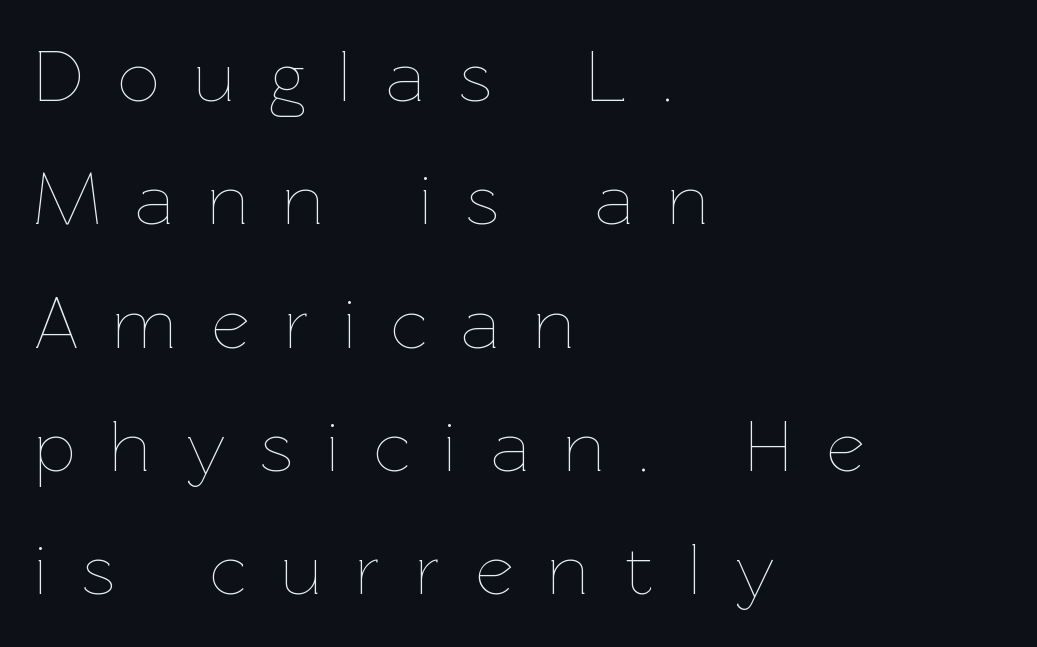
Q: Is the text bold? A: No.
Q: Is the text italic (slanted)? A: No, it is upright.
Q: Is the text underlined? A: No.
Q: How is the paragraph aligned? A: Left-aligned.
Q: Is the spacing between letters normal or unusually wide? A: Unusually wide.
Q: Is the spacing between lines tight, normal or loose? A: Normal.
Q: Width (condensed, normal, or wide)? A: Normal.
Q: Stroke contrast? A: Low.
Q: x-height? A: Medium.
Q: Monospaced? A: No.
